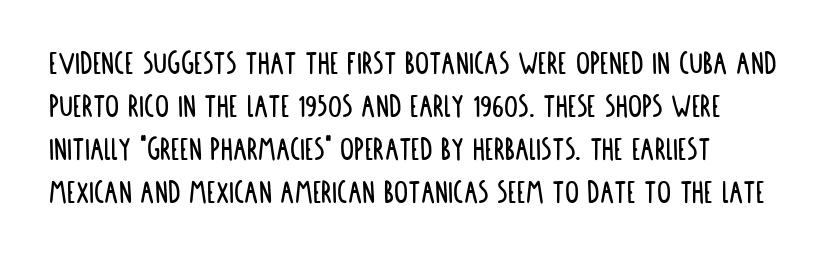
Q: Is the text italic (slanted)? A: No, it is upright.
Q: Is the typeface a serif or a sans-serif typeface? A: Sans-serif.
Q: Is the text underlined? A: No.
Q: How is the paragraph aligned? A: Left-aligned.
Q: Is the spacing between letters normal or unusually wide? A: Normal.
Q: Width (condensed, normal, or wide)? A: Condensed.
Q: Stroke contrast? A: Low.
Q: x-height? A: Large.
Q: Monospaced? A: No.
